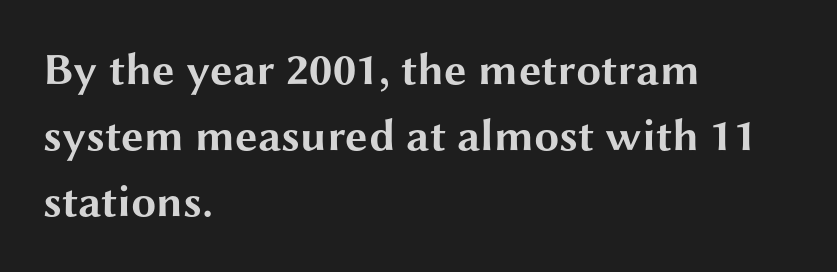
Only glyphs here, with clear space below each row. No feet cap the strokes, marking this as sans-serif type. What stands out about the letter spacing? Nothing — it is the standard amount. Normally led — the rows are evenly, conventionally spaced.
